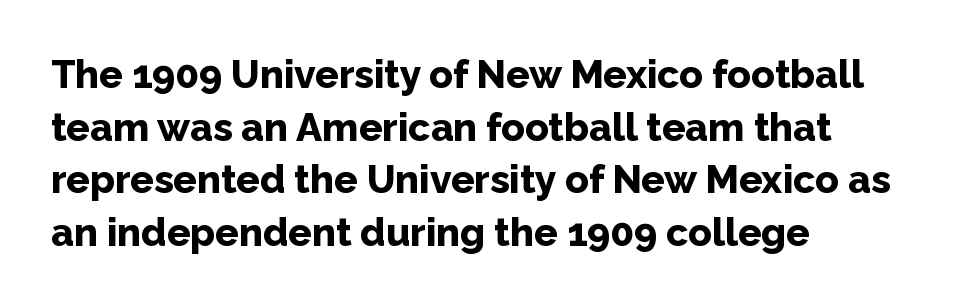
Unmarked baselines from the first word to the last. Notice how descenders clear the ascenders below comfortably — that's standard leading. A classic flush-left, rag-right setting is used for this passage. Nobody touched the tracking dial on this one. Look at the bottom of the vertical strokes: they stop flat, with no serifs. A roman cut, with each character standing at attention.
